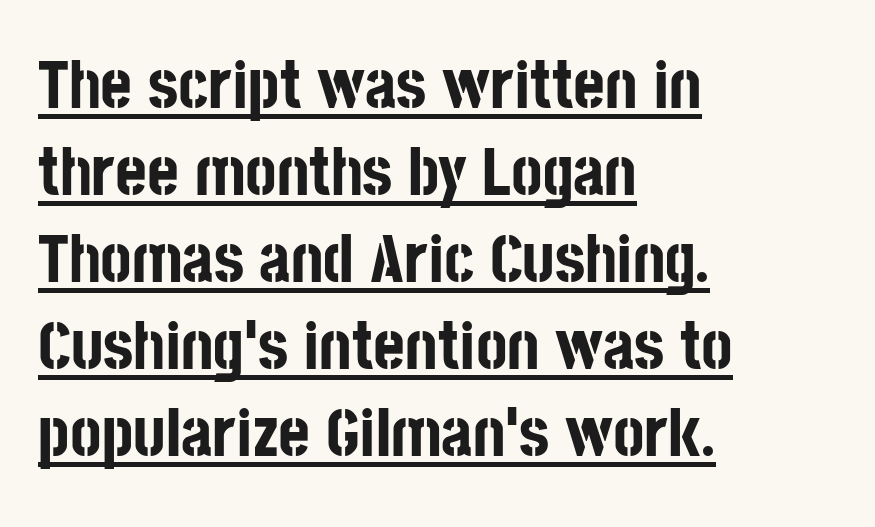
Q: Is the text bold? A: Yes.
Q: Is the text italic (slanted)? A: No, it is upright.
Q: Is the typeface a serif or a sans-serif typeface? A: Sans-serif.
Q: Is the text underlined? A: Yes.
Q: How is the paragraph aligned? A: Left-aligned.
Q: Is the spacing between letters normal or unusually wide? A: Normal.
Q: Is the spacing between lines tight, normal or loose? A: Normal.
Q: Width (condensed, normal, or wide)? A: Condensed.
Q: Stroke contrast? A: Low.
Q: x-height? A: Large.
Q: Monospaced? A: No.
